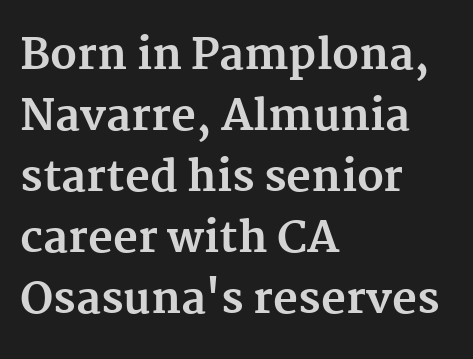
{"serif": "yes", "italic": "no", "bold": "yes", "weight": "bold", "width": "normal", "stroke_contrast": "medium", "x_height": "medium", "monospaced": "no", "underline": "no", "align": "left", "line_spacing": "normal", "line_spacing_ratio": 1.42, "letter_spacing": "normal", "letter_spacing_em": 0.0, "glyph_px": 43}
